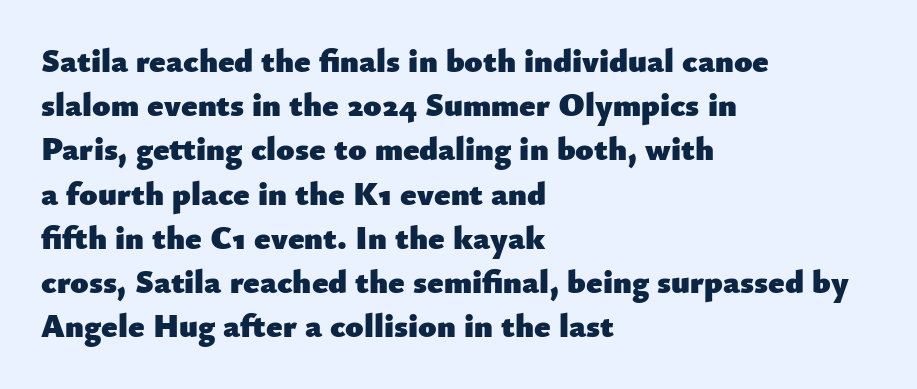
Think of a printed novel: that variable character pitch is what you see here. You can tell it's not italic because the verticals are truly vertical. The words here are not underlined. Quick note: interline space is typical. Letter spacing: default. You'd pick this weight for a headline — it's a proper bold.
